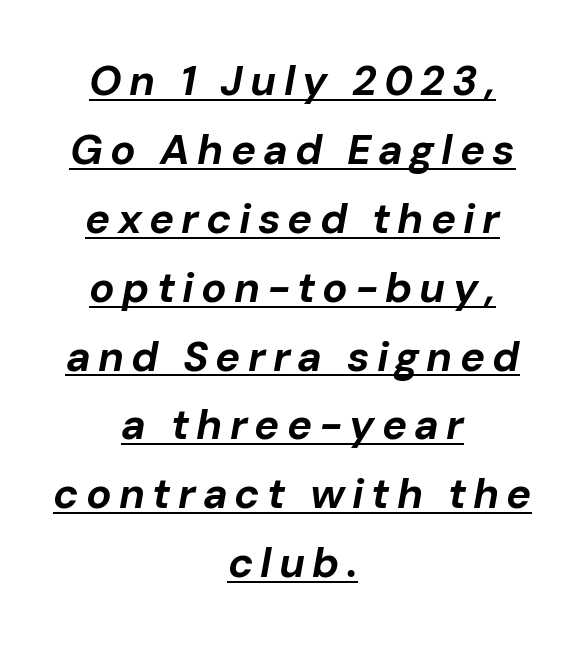
The image shows 42 px bold type, italic (leaning right); set centered, normal line spacing (1.64x), underlined; low stroke contrast and a medium x-height.
